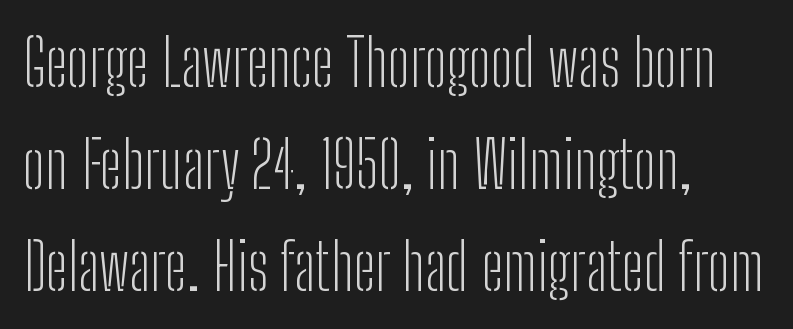
The image shows 65 px light, condensed sans-serif type, upright; set left-aligned, normal line spacing (1.57x), normal letter spacing, not underlined; low stroke contrast and a medium x-height.
